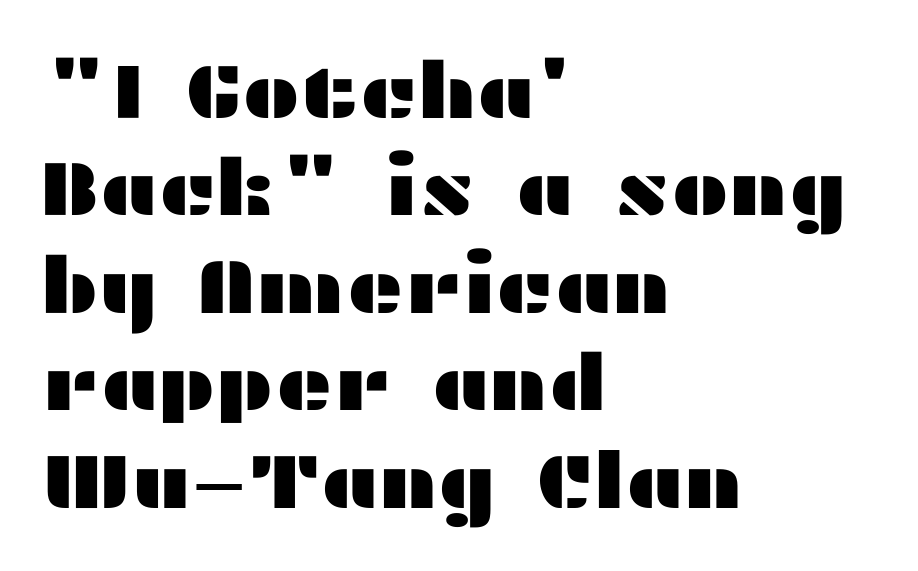
The image shows 78 px wide sans-serif type, upright; set left-aligned, normal line spacing (1.25x), normal letter spacing, not underlined; medium stroke contrast and a medium x-height.
